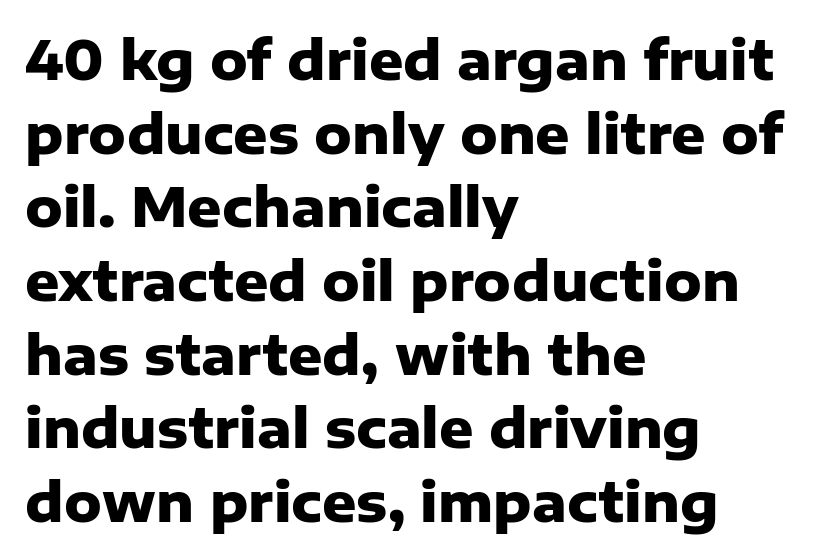
Q: Is the text bold? A: Yes.
Q: Is the text italic (slanted)? A: No, it is upright.
Q: Is the typeface a serif or a sans-serif typeface? A: Sans-serif.
Q: Is the text underlined? A: No.
Q: How is the paragraph aligned? A: Left-aligned.
Q: Is the spacing between letters normal or unusually wide? A: Normal.
Q: Is the spacing between lines tight, normal or loose? A: Normal.
Q: Width (condensed, normal, or wide)? A: Normal.
Q: Stroke contrast? A: Low.
Q: x-height? A: Medium.
Q: Monospaced? A: No.
